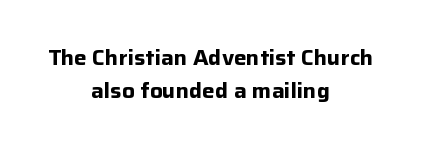
Plain, unruled lines of type. How are the letters spaced? Ordinarily, with no added tracking. In terms of posture, this sample is upright. Bold? Absolutely — the strokes are thick and heavy. Neither beginnings nor endings align; midpoints do. These lines sit exactly where default settings would place them.
